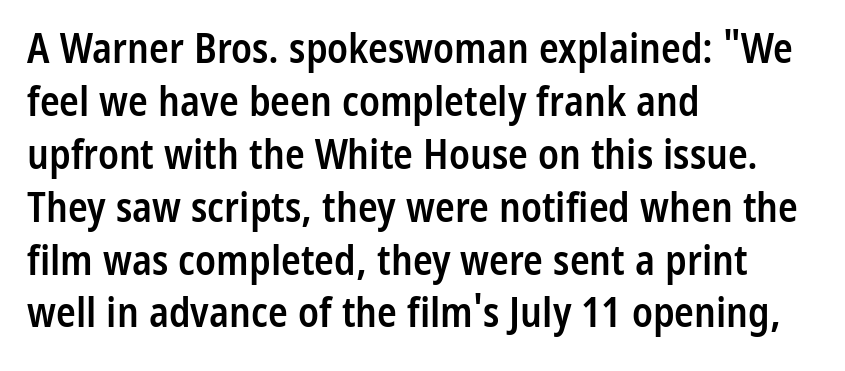
Q: Is the text bold? A: Semi-bold.
Q: Is the text italic (slanted)? A: No, it is upright.
Q: Is the typeface a serif or a sans-serif typeface? A: Sans-serif.
Q: Is the text underlined? A: No.
Q: How is the paragraph aligned? A: Left-aligned.
Q: Is the spacing between letters normal or unusually wide? A: Normal.
Q: Is the spacing between lines tight, normal or loose? A: Normal.
Q: Width (condensed, normal, or wide)? A: Condensed.
Q: Stroke contrast? A: Low.
Q: x-height? A: Medium.
Q: Monospaced? A: No.
